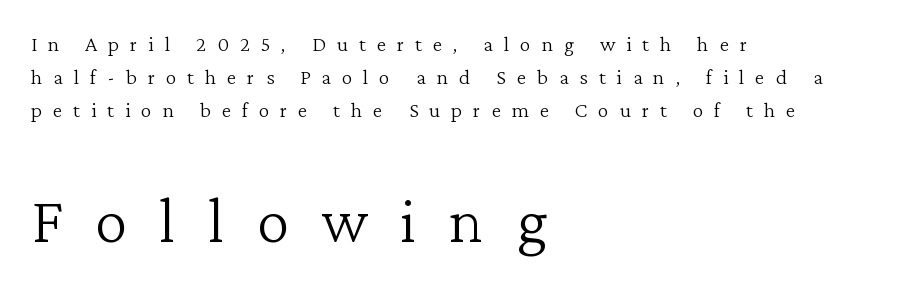
{"serif": "yes", "italic": "no", "bold": "no", "weight": "light", "width": "normal", "stroke_contrast": "low", "x_height": "medium", "monospaced": "no", "underline": "no", "align": "left", "line_spacing": "normal", "line_spacing_ratio": 1.49, "letter_spacing": "wide", "letter_spacing_em": 0.49, "larger_block": "second", "size_ratio": 3.0, "glyph_px": 66}
